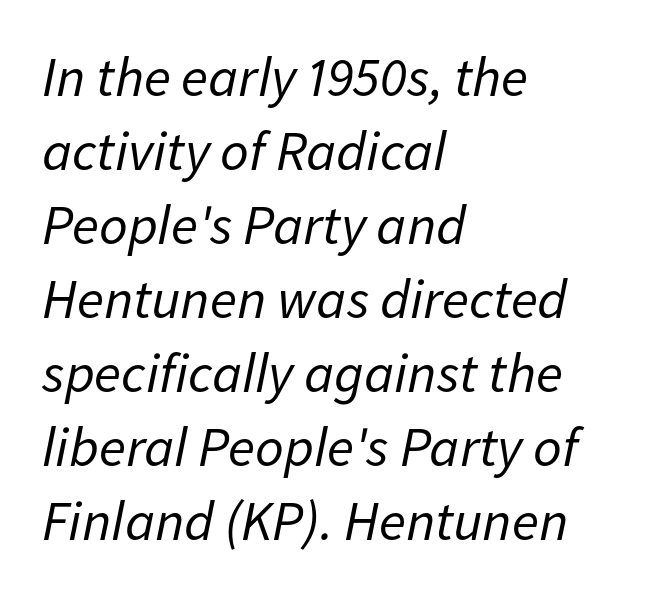
Reading down the column, the eye jumps a familiar distance to each next line. Reading down the block, your eye returns to a fixed left position each line. Is this a heavy cut? Hardly; it is regular or lighter. Glance below the letters and you will spot only blank space. Looks like regular typesetting: each glyph gets only the width it needs. The passage shown leans; its letterforms are oblique.
